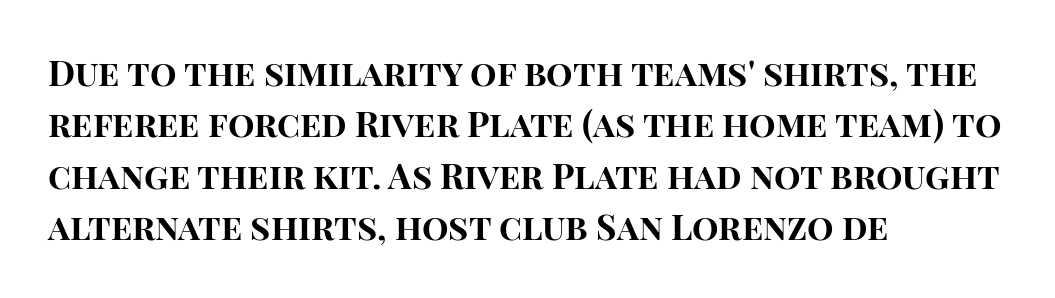
The image shows 35 px bold sans-serif type, upright; set left-aligned, normal line spacing (1.47x), normal letter spacing, not underlined; high stroke contrast and a large x-height.
